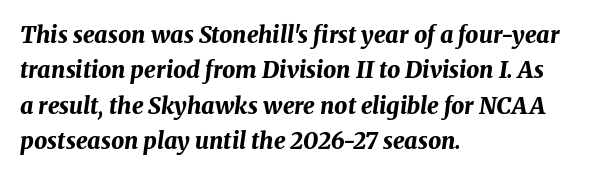
{"italic": "yes", "lean": "right", "slant_degrees": 8, "bold": "yes", "underline": "no", "align": "left", "line_spacing": "normal", "line_spacing_ratio": 1.54, "letter_spacing": "normal", "letter_spacing_em": 0.0, "glyph_px": 23}
